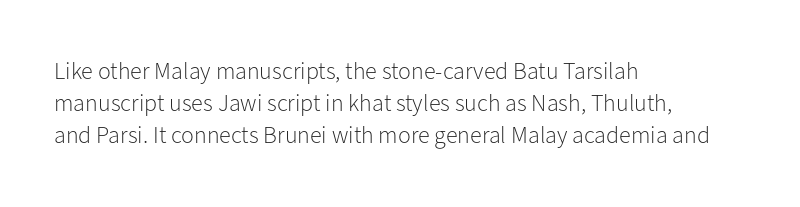
Q: Is the text bold? A: No.
Q: Is the text italic (slanted)? A: No, it is upright.
Q: Is the text underlined? A: No.
Q: How is the paragraph aligned? A: Left-aligned.
Q: Is the spacing between letters normal or unusually wide? A: Normal.
Q: Is the spacing between lines tight, normal or loose? A: Normal.
